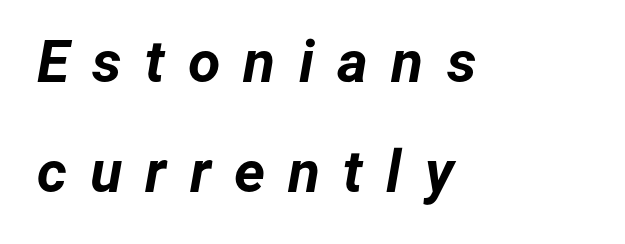
The image shows 59 px bold type, italic (leaning right); set left-aligned, line spacing 1.86x, unusually wide letter spacing (+0.39 em), not underlined; low stroke contrast and a medium x-height.
